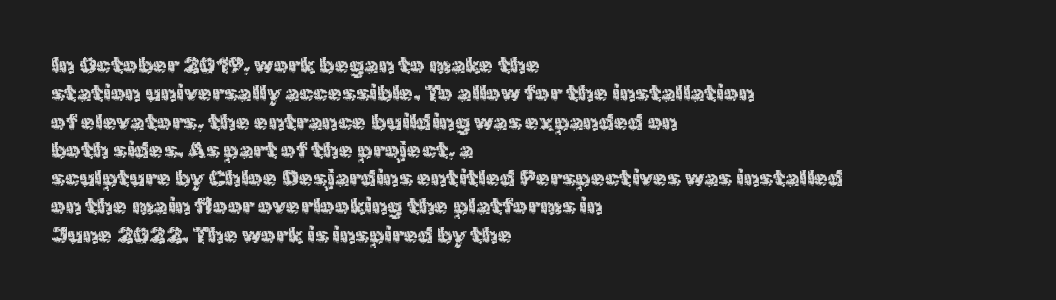
The image shows 23 px text type, upright; set left-aligned, line spacing 1.23x, normal letter spacing, not underlined.
